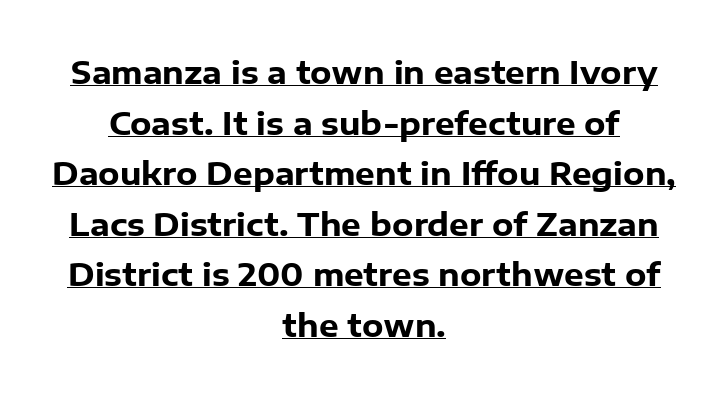
Classification — sans serif. The sample has been set heavy, in full bold. Students, note that the glyphs here touch the page at normal intervals. Centered paragraph, ragged on both sides. Proportional: the letters do not fall into vertical columns.
